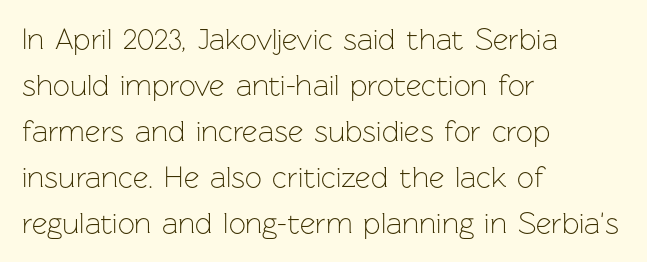
Think standard paragraph weight, or any step lighter than that. The face used here is rendered with its standard letterfit. Designer's note — italics off, roman on. A sans-serif font was chosen for this passage.
